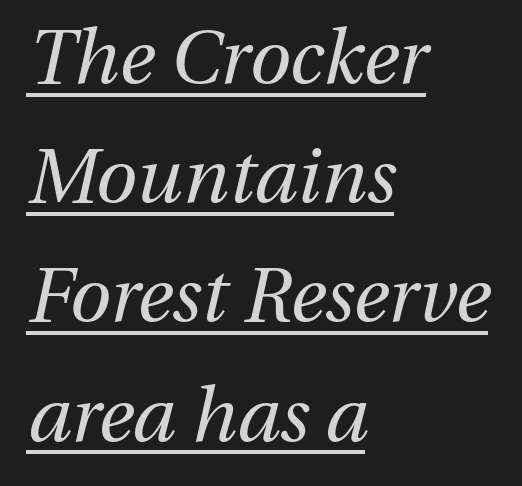
Q: Is the text bold? A: No.
Q: Is the text italic (slanted)? A: Yes, it leans right by about 13 degrees.
Q: Is the text underlined? A: Yes.
Q: How is the paragraph aligned? A: Left-aligned.
Q: Is the spacing between letters normal or unusually wide? A: Normal.
Q: Is the spacing between lines tight, normal or loose? A: Normal.
Q: Width (condensed, normal, or wide)? A: Normal.
Q: Stroke contrast? A: Medium.
Q: x-height? A: Medium.
Q: Monospaced? A: No.
